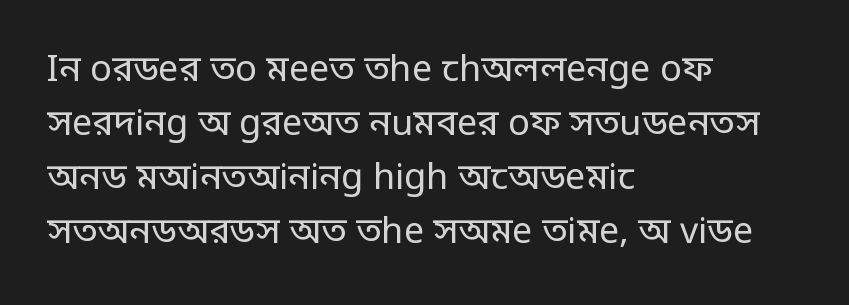
The image shows 36 px regular-weight, condensed sans-serif type, upright; set left-aligned, normal line spacing (1.5x), normal letter spacing, not underlined; low stroke contrast.
